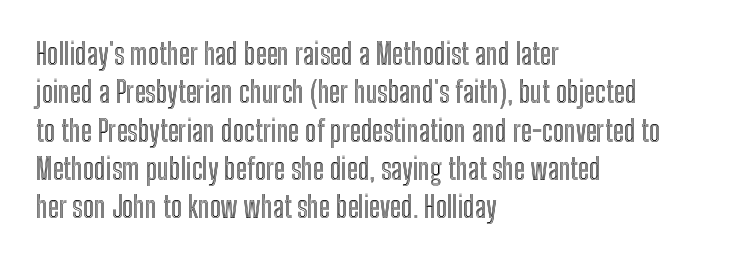
Q: Is the text italic (slanted)? A: No, it is upright.
Q: Is the text underlined? A: No.
Q: How is the paragraph aligned? A: Left-aligned.
Q: Is the spacing between letters normal or unusually wide? A: Normal.
Q: Is the spacing between lines tight, normal or loose? A: Normal.
Q: Width (condensed, normal, or wide)? A: Condensed.
Q: x-height? A: Medium.
Q: Monospaced? A: No.
